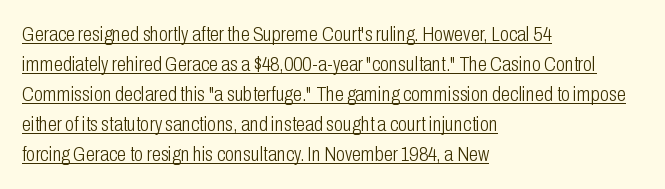
Q: Is the text bold? A: No.
Q: Is the text italic (slanted)? A: No, it is upright.
Q: Is the text underlined? A: Yes.
Q: How is the paragraph aligned? A: Left-aligned.
Q: Is the spacing between letters normal or unusually wide? A: Normal.
Q: Is the spacing between lines tight, normal or loose? A: Normal.
